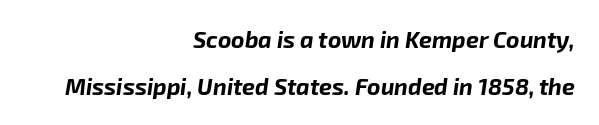
The image shows 23 px bold type, italic (leaning right); set right-aligned, loose line spacing (2.06x), normal letter spacing, not underlined.
